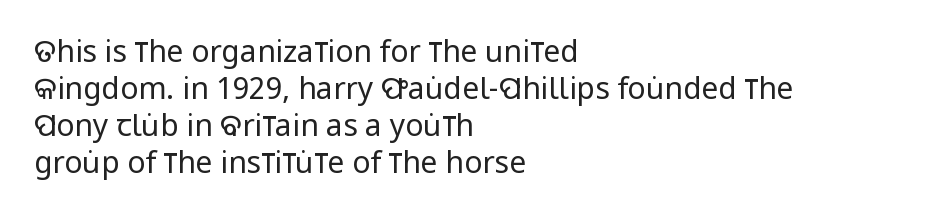
{"serif": "no", "italic": "no", "bold": "no", "weight": "regular", "width": "condensed", "stroke_contrast": "low", "x_height": "large", "monospaced": "no", "underline": "no", "align": "left", "line_spacing_ratio": 1.23, "letter_spacing": "normal", "letter_spacing_em": 0.0, "glyph_px": 30}
